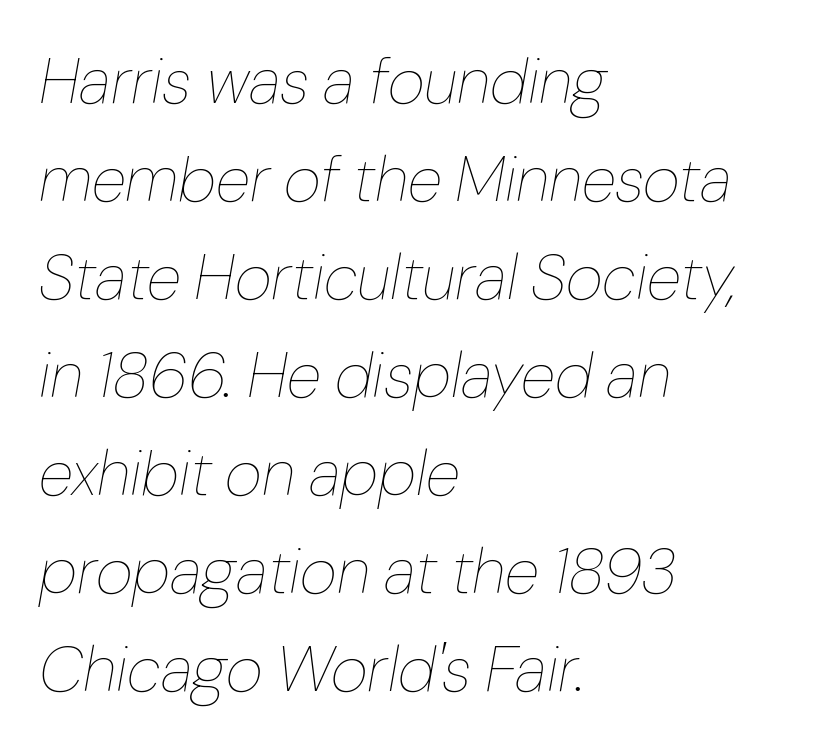
{"italic": "yes", "lean": "right", "slant_degrees": 10, "bold": "no", "weight": "thin", "width": "normal", "stroke_contrast": "low", "x_height": "medium", "monospaced": "no", "underline": "no", "align": "left", "line_spacing": "normal", "line_spacing_ratio": 1.53, "letter_spacing": "normal", "letter_spacing_em": 0.0, "glyph_px": 64}
